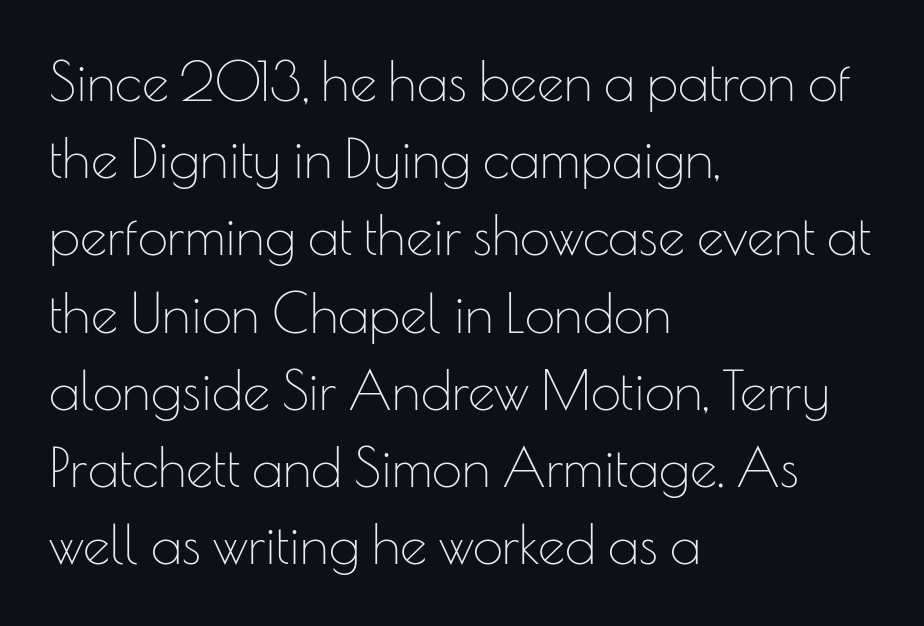
{"serif": "no", "italic": "no", "bold": "no", "weight": "thin", "width": "normal", "stroke_contrast": "low", "x_height": "small", "monospaced": "no", "underline": "no", "align": "left", "line_spacing": "normal", "line_spacing_ratio": 1.43, "letter_spacing": "normal", "letter_spacing_em": 0.0, "glyph_px": 54}
